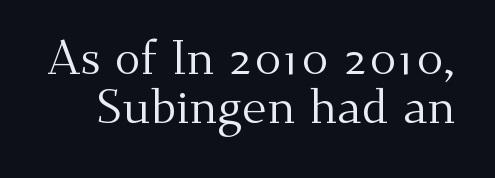
Q: Is the text bold? A: No.
Q: Is the text italic (slanted)? A: No, it is upright.
Q: Is the typeface a serif or a sans-serif typeface? A: Serif.
Q: Is the text underlined? A: No.
Q: Is the spacing between letters normal or unusually wide? A: Normal.
Q: Is the spacing between lines tight, normal or loose? A: Tight.
Q: Width (condensed, normal, or wide)? A: Normal.
Q: Stroke contrast? A: Medium.
Q: x-height? A: Small.
Q: Monospaced? A: No.
